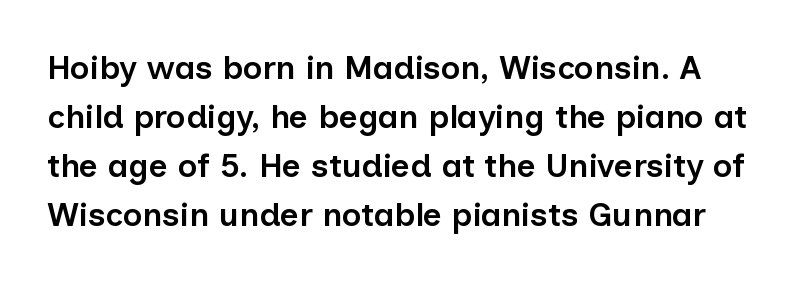
Q: Is the text bold? A: Semi-bold.
Q: Is the text italic (slanted)? A: No, it is upright.
Q: Is the typeface a serif or a sans-serif typeface? A: Sans-serif.
Q: Is the text underlined? A: No.
Q: Is the spacing between letters normal or unusually wide? A: Normal.
Q: Is the spacing between lines tight, normal or loose? A: Normal.
Q: Width (condensed, normal, or wide)? A: Normal.
Q: Stroke contrast? A: Low.
Q: x-height? A: Medium.
Q: Monospaced? A: No.
